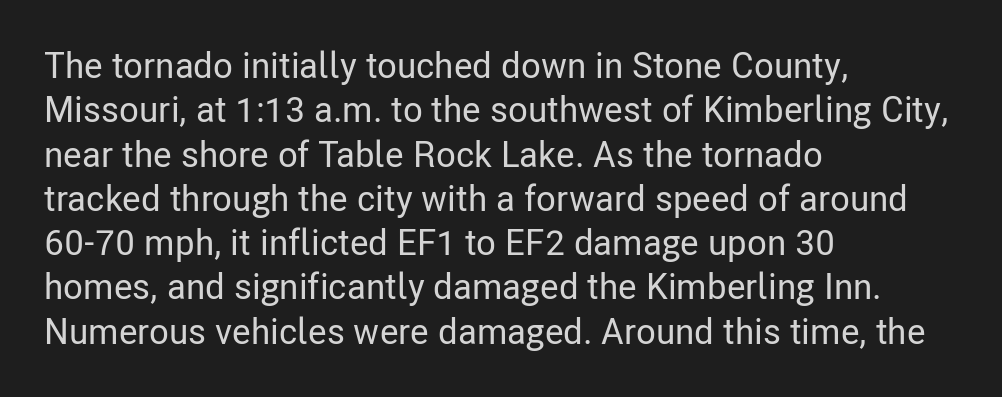
Q: Is the text italic (slanted)? A: No, it is upright.
Q: Is the typeface a serif or a sans-serif typeface? A: Sans-serif.
Q: Is the text underlined? A: No.
Q: How is the paragraph aligned? A: Left-aligned.
Q: Is the spacing between letters normal or unusually wide? A: Normal.
Q: Width (condensed, normal, or wide)? A: Condensed.
Q: Stroke contrast? A: Low.
Q: x-height? A: Medium.
Q: Monospaced? A: No.
